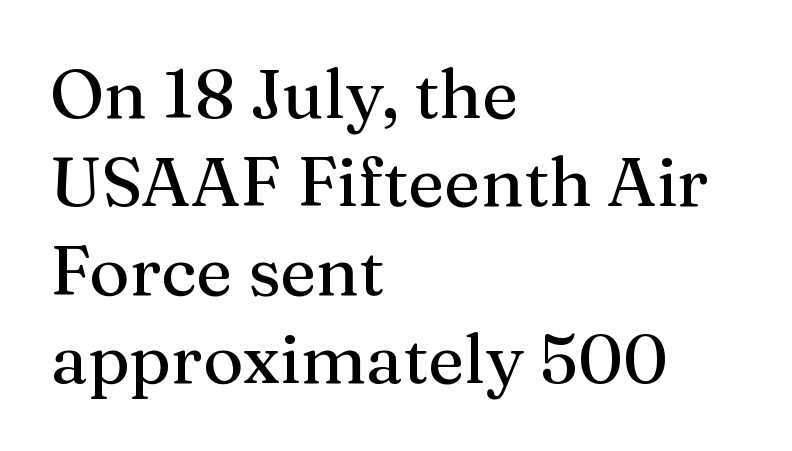
The image shows 69 px serif type, upright; set left-aligned, normal line spacing (1.28x), normal letter spacing, not underlined; medium stroke contrast and a medium x-height.
